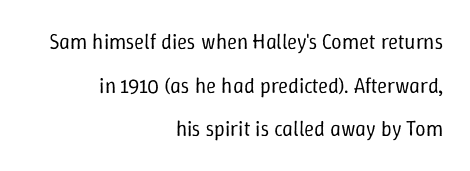
The image shows 21 px text type, upright; set right-aligned, loose line spacing (2.08x), normal letter spacing, not underlined.
